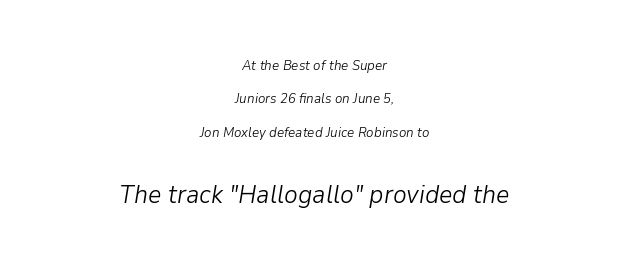
Leading is clearly above the norm, producing a sparse column. Anything drawn beneath the words? Only blank space. This layout puts the modest block above and the oversized block below. Centered paragraph, ragged on both sides. The text carries the slant typical of an italic or oblique font.
